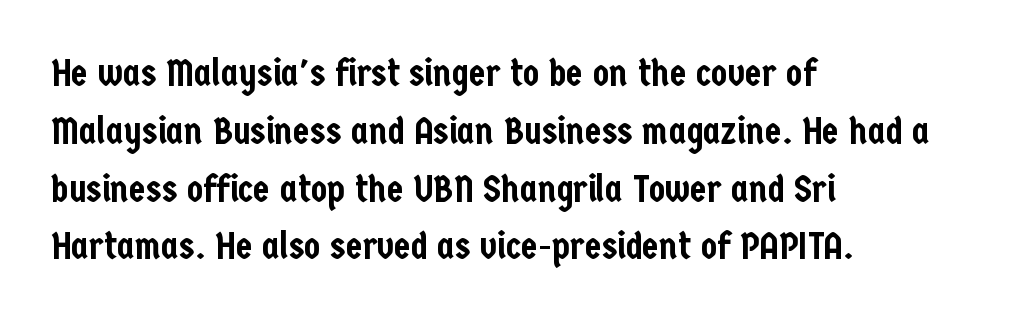
{"serif": "no", "italic": "no", "width": "condensed", "stroke_contrast": "low", "x_height": "medium", "monospaced": "no", "underline": "no", "align": "left", "line_spacing": "normal", "line_spacing_ratio": 1.52, "letter_spacing": "normal", "letter_spacing_em": 0.0, "glyph_px": 38}
